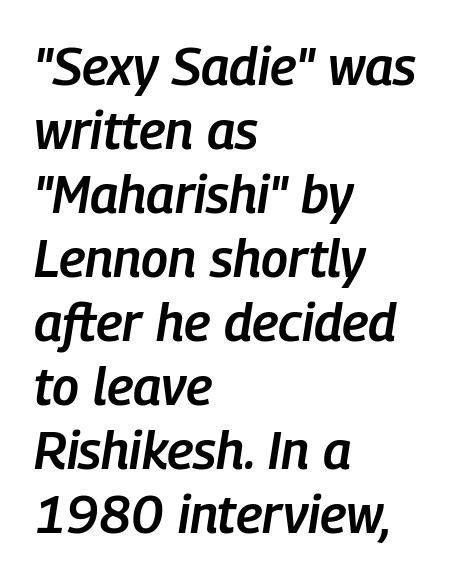
{"italic": "yes", "lean": "right", "slant_degrees": 9, "bold": "semi", "weight": "semibold", "width": "condensed", "stroke_contrast": "low", "x_height": "medium", "monospaced": "no", "underline": "no", "align": "left", "line_spacing_ratio": 1.23, "letter_spacing": "normal", "letter_spacing_em": 0.0, "glyph_px": 52}
